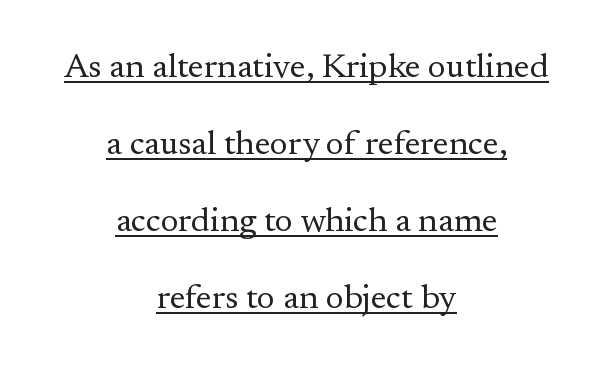
The image shows 34 px regular-weight serif type, upright; set centered, loose line spacing (2.26x), normal letter spacing, underlined; medium stroke contrast and a small x-height.
